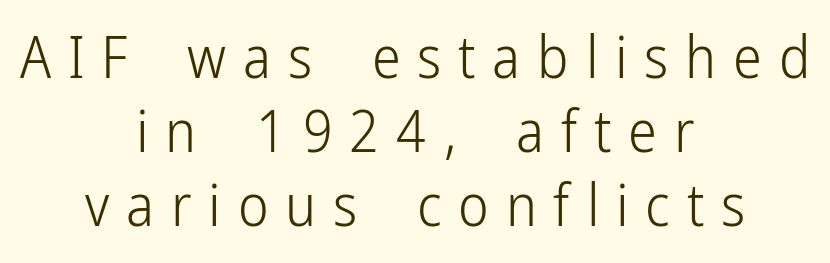
Q: Is the text bold? A: No.
Q: Is the text italic (slanted)? A: No, it is upright.
Q: Is the typeface a serif or a sans-serif typeface? A: Sans-serif.
Q: Is the text underlined? A: No.
Q: How is the paragraph aligned? A: Centered.
Q: Is the spacing between letters normal or unusually wide? A: Unusually wide.
Q: Is the spacing between lines tight, normal or loose? A: Normal.
Q: Width (condensed, normal, or wide)? A: Condensed.
Q: Stroke contrast? A: Low.
Q: x-height? A: Medium.
Q: Monospaced? A: No.
